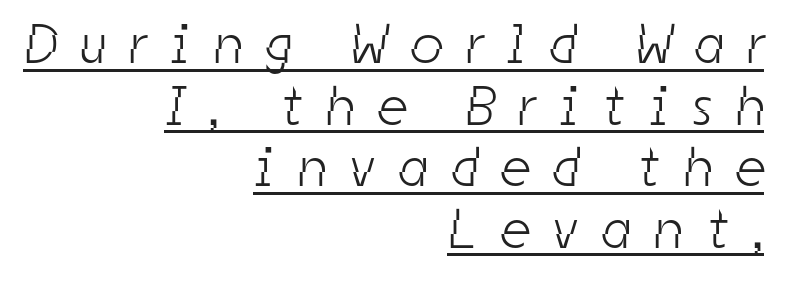
{"serif": "no", "bold": "no", "weight": "light", "width": "condensed", "stroke_contrast": "low", "x_height": "medium", "monospaced": "no", "underline": "yes", "align": "right", "line_spacing": "tight", "line_spacing_ratio": 1.1, "letter_spacing": "wide", "letter_spacing_em": 0.43, "glyph_px": 56}
